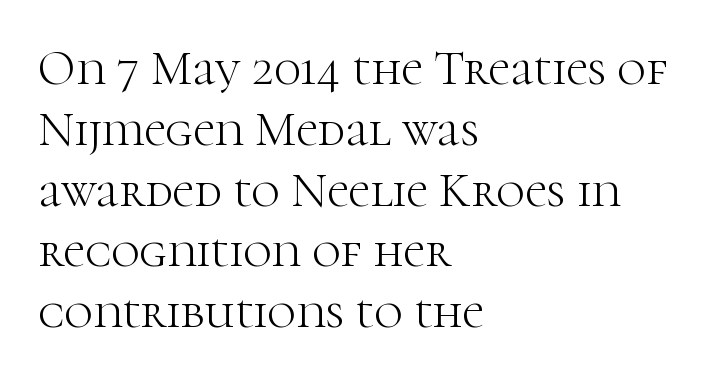
A serif font was chosen for this passage. Here the designer chose a conventional face with non-uniform glyph widths. Compared with a centered layout, this one pins lines to the left instead. Glance below the letters and you will spot only blank space. Is this a heavy cut? Hardly; it is regular or lighter.
